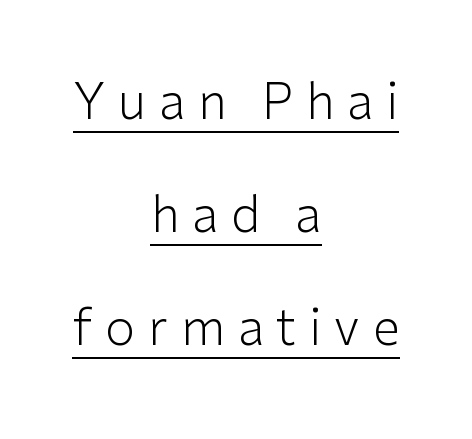
The image shows 49 px light sans-serif type, upright; set centered, loose line spacing (2.31x), unusually wide letter spacing (+0.26 em), underlined; low stroke contrast and a medium x-height.
